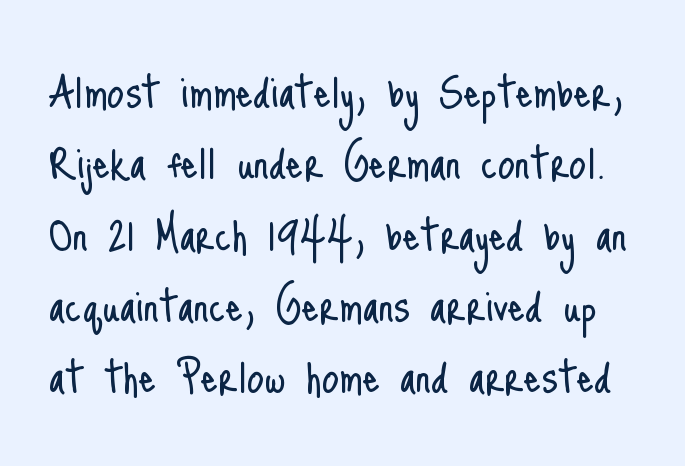
This rendering employs a face without finishing strokes, i.e., a sans-serif. The lines sit at an ordinary, default distance from one another. No extra ink here — the face is not bold. Vertical strokes here are truly vertical. Spacing between characters is what you'd get straight out of the box. The letters advance in unequal steps, a hallmark of proportional type.
